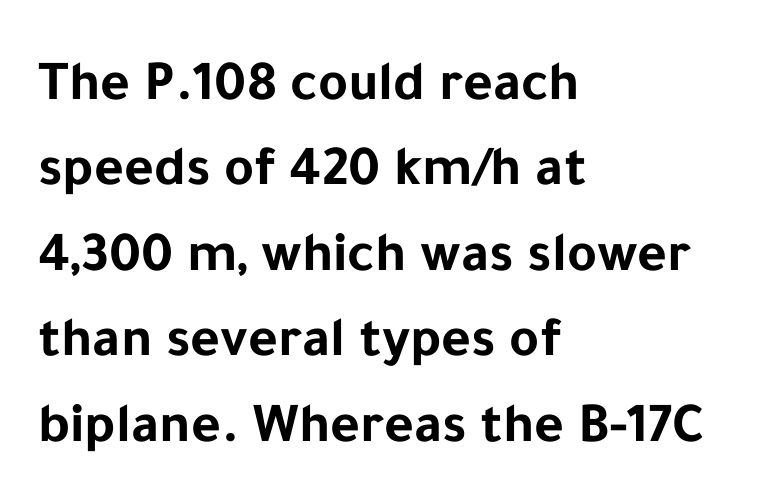
The image shows 57 px bold sans-serif type, upright; set left-aligned, normal line spacing (1.5x), normal letter spacing, not underlined; low stroke contrast and a medium x-height.
